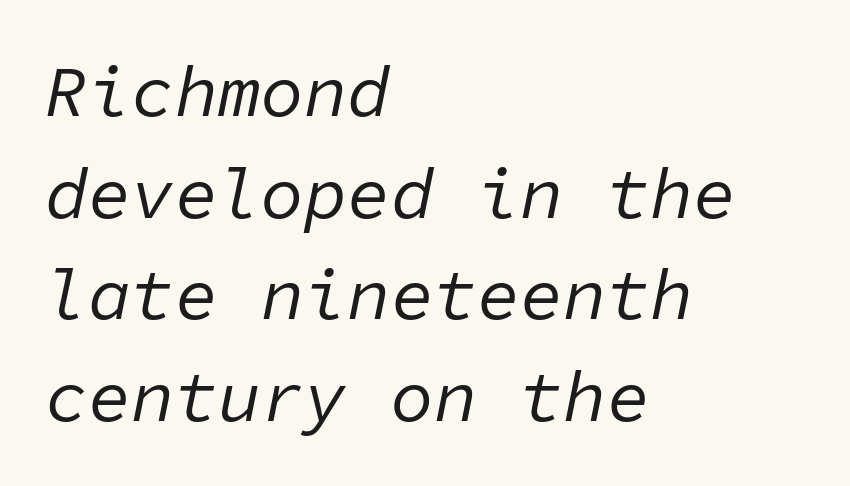
{"italic": "yes", "lean": "right", "slant_degrees": 11, "bold": "no", "weight": "regular", "width": "normal", "stroke_contrast": "low", "x_height": "medium", "monospaced": "yes", "underline": "no", "align": "left", "line_spacing": "normal", "line_spacing_ratio": 1.41, "letter_spacing": "normal", "letter_spacing_em": 0.0, "glyph_px": 72}
